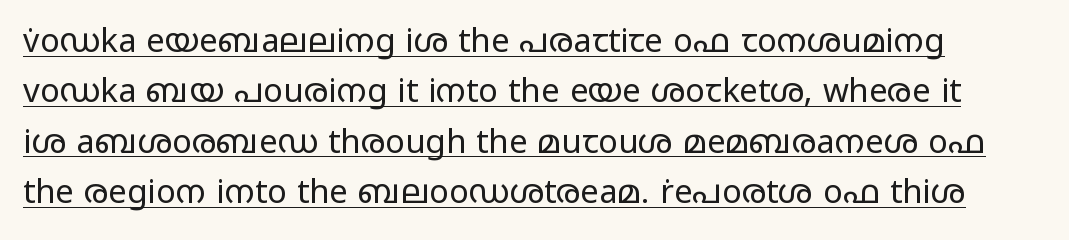
The tracking reads as untouched default to a designer's eye. Notice how descenders clear the ascenders below comfortably — that's standard leading. Check the space under the baseline: a stroke is drawn there. Is this a fixed-width face? No — the glyphs have proportional, varying widths.
